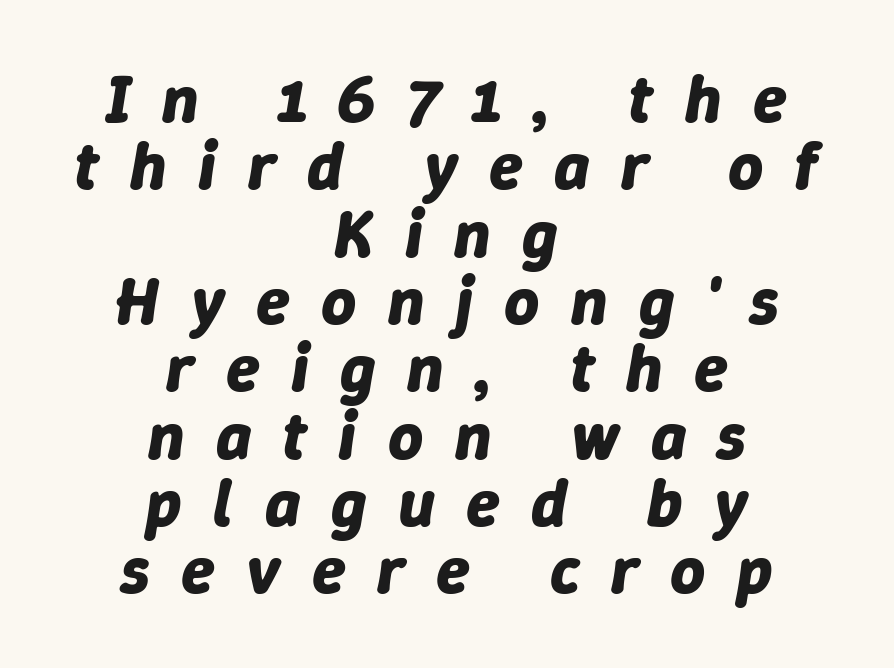
Is the type bold? Yes — the strokes are clearly thick and heavy. Characters are canted at an angle relative to the baseline's perpendicular. Students, observe: this is what under-led, compact text looks like. The horizontal fit of the characters is loose and conspicuously gappy. You could not count columns in this text — the font is proportionally spaced.
